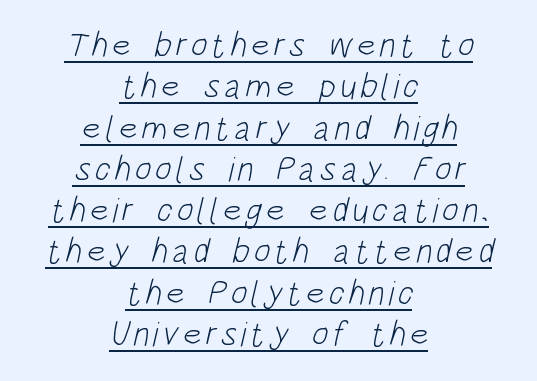
{"serif": "no", "bold": "no", "weight": "light", "width": "condensed", "stroke_contrast": "low", "x_height": "large", "monospaced": "no", "underline": "yes", "align": "center", "line_spacing_ratio": 1.18, "glyph_px": 35}
